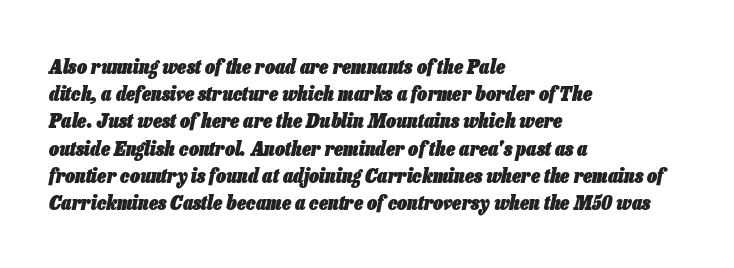
The image shows 20 px bold type, italic (leaning right); set left-aligned, normal line spacing (1.36x), normal letter spacing, not underlined.
